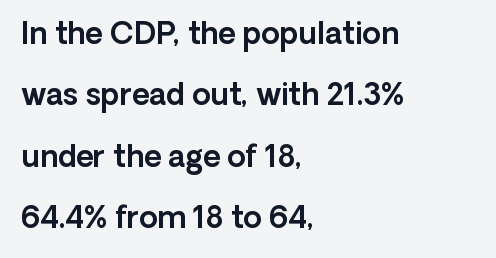
Q: Is the text italic (slanted)? A: No, it is upright.
Q: Is the typeface a serif or a sans-serif typeface? A: Sans-serif.
Q: Is the text underlined? A: No.
Q: How is the paragraph aligned? A: Left-aligned.
Q: Is the spacing between letters normal or unusually wide? A: Normal.
Q: Is the spacing between lines tight, normal or loose? A: Loose.
Q: Width (condensed, normal, or wide)? A: Normal.
Q: x-height? A: Medium.
Q: Monospaced? A: No.
